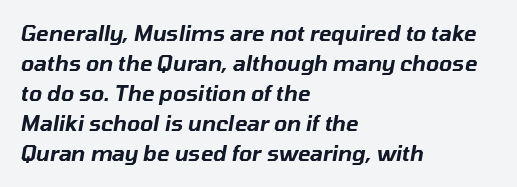
Q: Is the text italic (slanted)? A: Yes, it leans right by about 10 degrees.
Q: Is the text underlined? A: No.
Q: How is the paragraph aligned? A: Left-aligned.
Q: Is the spacing between letters normal or unusually wide? A: Normal.
Q: Is the spacing between lines tight, normal or loose? A: Normal.
